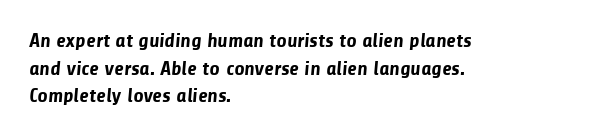
Caption: bold face, heavy strokes. The space directly below the letters is spotless. Letter spacing: default. The text block is weighted toward the left margin, trailing off unevenly rightward. The lines sit at an ordinary, default distance from one another.
